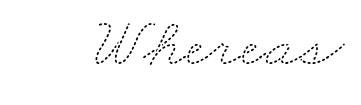
Stems here are at most as thick as an everyday book face. These lines are rendered in a variable-pitch font. Words appear dense and cohesive because spacing is normal. Clear beneath every line of the passage.
